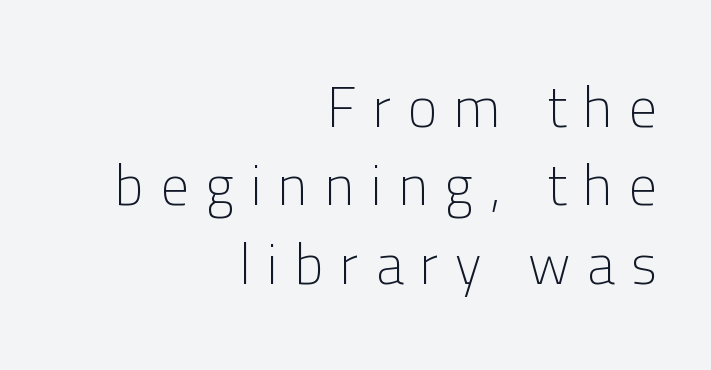
The image shows 56 px light sans-serif type, upright; set right-aligned, normal line spacing (1.4x), unusually wide letter spacing (+0.3 em), not underlined; low stroke contrast and a medium x-height.
